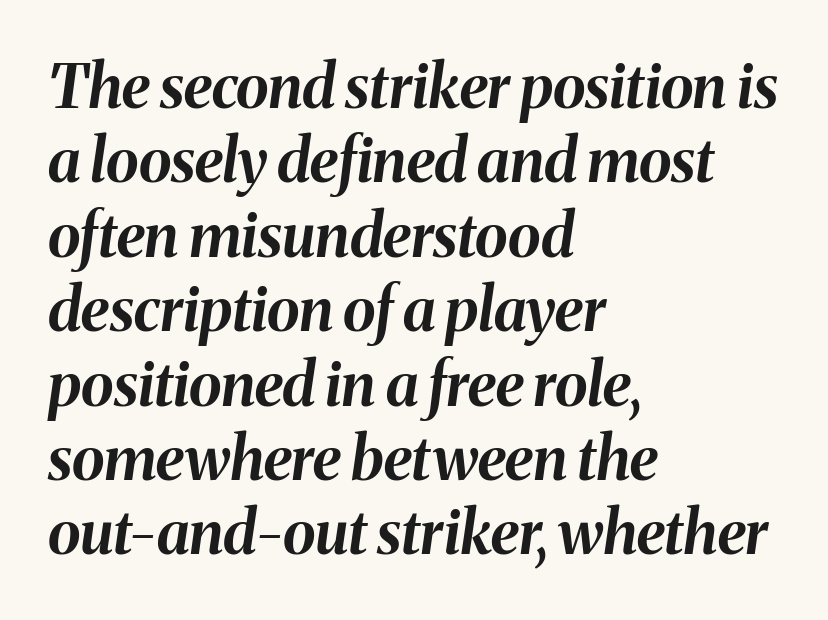
The image shows 60 px bold type, italic (leaning right); set left-aligned, line spacing 1.24x, normal letter spacing, not underlined; medium stroke contrast and a medium x-height.
